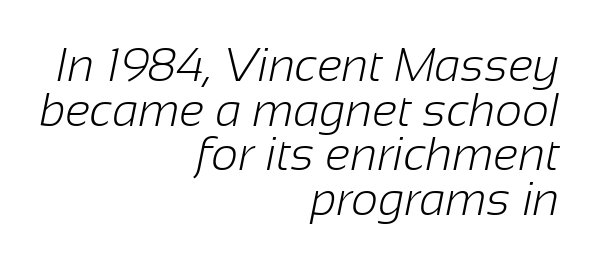
The image shows 47 px light sans-serif type; set right-aligned, tight line spacing (0.95x), normal letter spacing, not underlined; low stroke contrast and a medium x-height.
